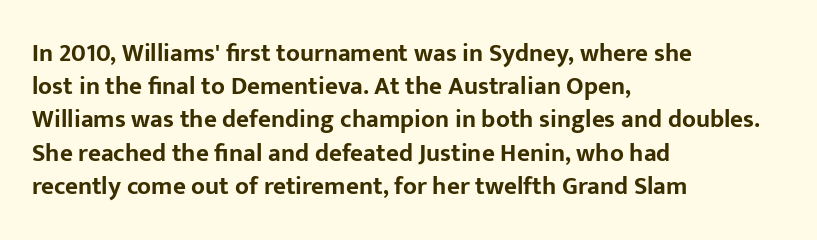
The image shows 25 px bold type, upright; set left-aligned, normal line spacing (1.33x), normal letter spacing, not underlined.
